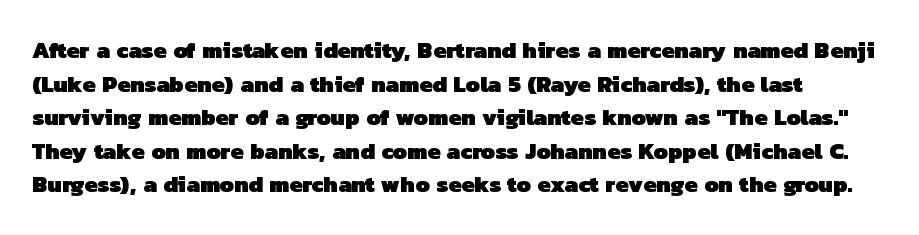
The image shows 23 px bold type; set normal line spacing (1.46x), normal letter spacing, not underlined.
